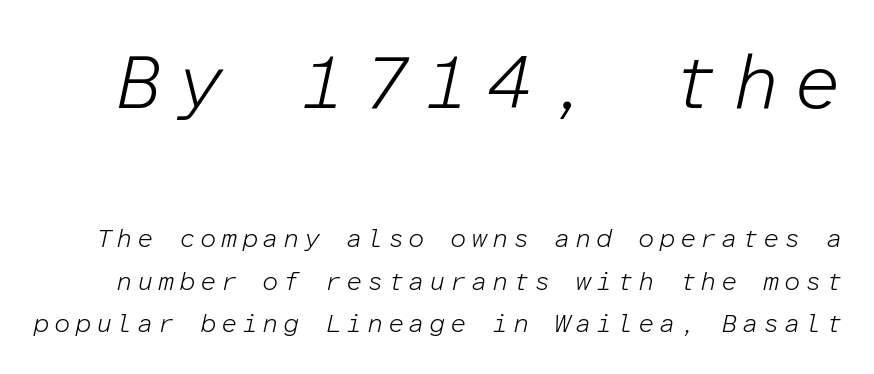
The image shows 77 px light type, italic (leaning right), monospaced; set normal line spacing (1.65x), not underlined; the first (top) block is 2.96x larger; low stroke contrast and a medium x-height.
